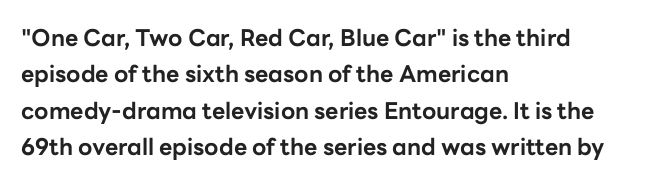
{"italic": "no", "bold": "yes", "underline": "no", "align": "left", "line_spacing": "normal", "line_spacing_ratio": 1.58, "letter_spacing": "normal", "letter_spacing_em": 0.0, "glyph_px": 23}
